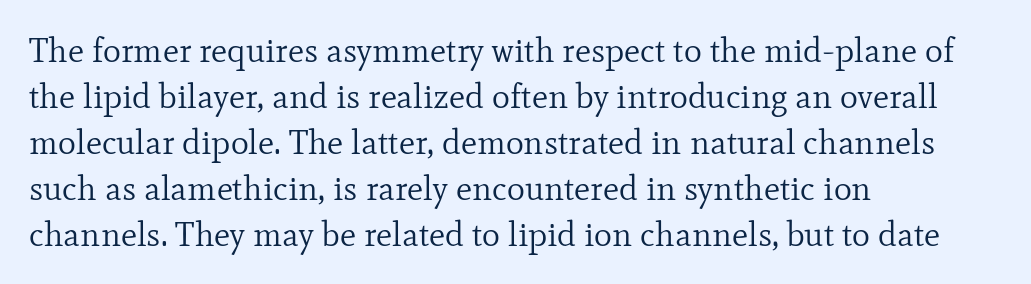
Q: Is the text bold? A: No.
Q: Is the text italic (slanted)? A: No, it is upright.
Q: Is the typeface a serif or a sans-serif typeface? A: Serif.
Q: Is the text underlined? A: No.
Q: How is the paragraph aligned? A: Left-aligned.
Q: Is the spacing between letters normal or unusually wide? A: Normal.
Q: Is the spacing between lines tight, normal or loose? A: Normal.
Q: Width (condensed, normal, or wide)? A: Normal.
Q: Stroke contrast? A: Low.
Q: x-height? A: Small.
Q: Monospaced? A: No.
